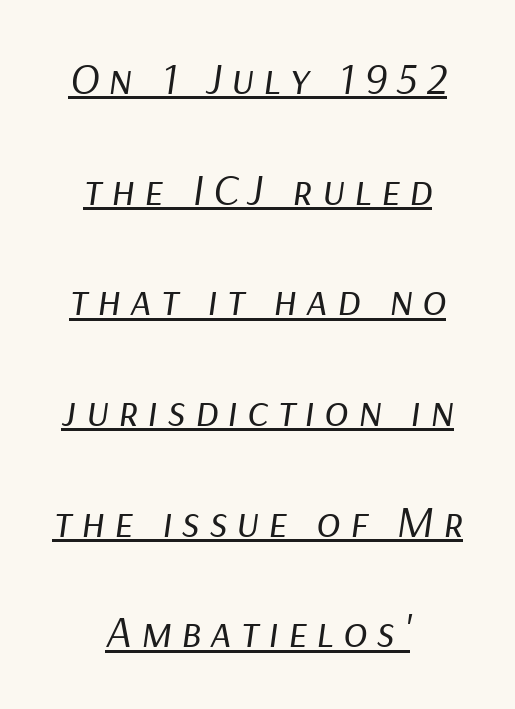
Q: Is the text bold? A: No.
Q: Is the text italic (slanted)? A: Yes, it leans right by about 9 degrees.
Q: Is the text underlined? A: Yes.
Q: How is the paragraph aligned? A: Centered.
Q: Is the spacing between letters normal or unusually wide? A: Unusually wide.
Q: Is the spacing between lines tight, normal or loose? A: Loose.
Q: Width (condensed, normal, or wide)? A: Normal.
Q: Stroke contrast? A: Low.
Q: x-height? A: Medium.
Q: Monospaced? A: No.
